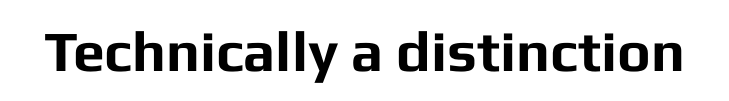
The image shows 57 px bold sans-serif type, upright; set normal letter spacing, not underlined; low stroke contrast and a medium x-height.
